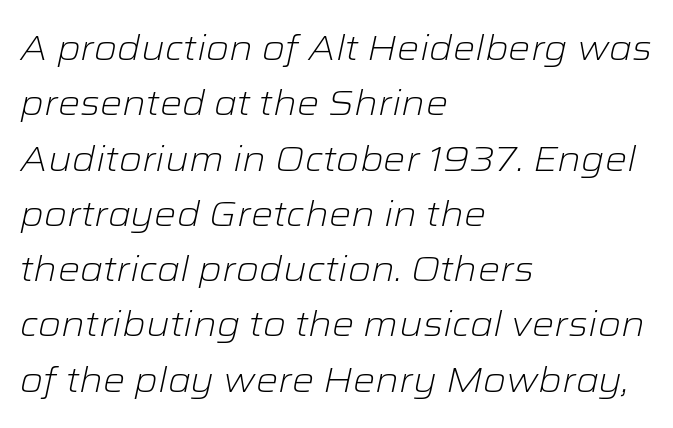
Q: Is the text bold? A: No.
Q: Is the text italic (slanted)? A: Yes, it leans right by about 12 degrees.
Q: Is the text underlined? A: No.
Q: How is the paragraph aligned? A: Left-aligned.
Q: Is the spacing between letters normal or unusually wide? A: Normal.
Q: Is the spacing between lines tight, normal or loose? A: Normal.
Q: Width (condensed, normal, or wide)? A: Wide.
Q: Stroke contrast? A: Low.
Q: x-height? A: Medium.
Q: Monospaced? A: No.
